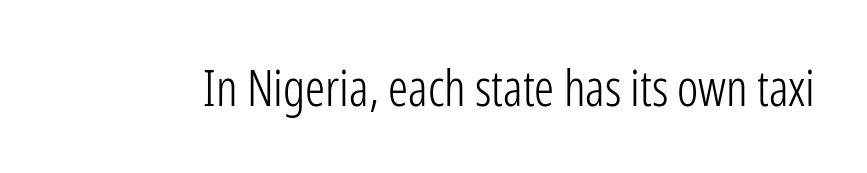
Q: Is the text bold? A: No.
Q: Is the text italic (slanted)? A: No, it is upright.
Q: Is the typeface a serif or a sans-serif typeface? A: Sans-serif.
Q: Is the text underlined? A: No.
Q: Is the spacing between letters normal or unusually wide? A: Normal.
Q: Width (condensed, normal, or wide)? A: Condensed.
Q: Stroke contrast? A: Low.
Q: x-height? A: Medium.
Q: Monospaced? A: No.
